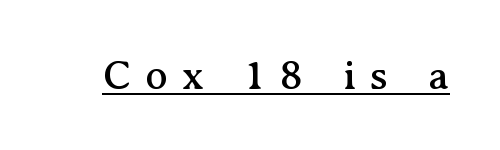
Q: Is the text italic (slanted)? A: No, it is upright.
Q: Is the typeface a serif or a sans-serif typeface? A: Serif.
Q: Is the text underlined? A: Yes.
Q: Is the spacing between letters normal or unusually wide? A: Unusually wide.
Q: Width (condensed, normal, or wide)? A: Normal.
Q: Stroke contrast? A: Medium.
Q: x-height? A: Medium.
Q: Monospaced? A: No.
